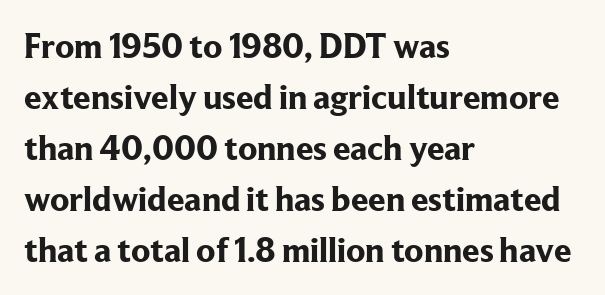
The image shows 35 px bold serif type, upright; set left-aligned, normal line spacing (1.46x), normal letter spacing, not underlined; low stroke contrast and a medium x-height.
